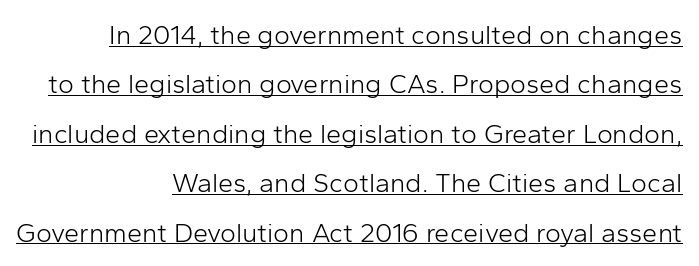
{"italic": "no", "bold": "no", "underline": "yes", "align": "right", "line_spacing_ratio": 1.83, "letter_spacing": "normal", "letter_spacing_em": 0.0, "glyph_px": 27}
